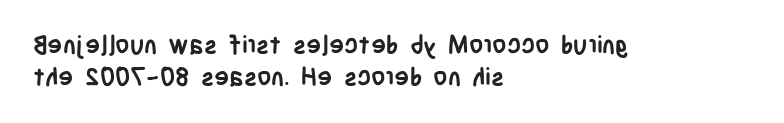
Short and long lines alike share a common starting point at left. The vertical gap from one line to the next is medium. Does the lettering tilt? It doesn't — this is upright. Underline: absent. The tracking reads as untouched default to a designer's eye. Chunky letters — that's bold for sure.
